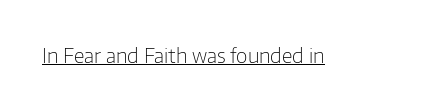
The image shows 20 px text type, upright; set normal letter spacing, underlined.
